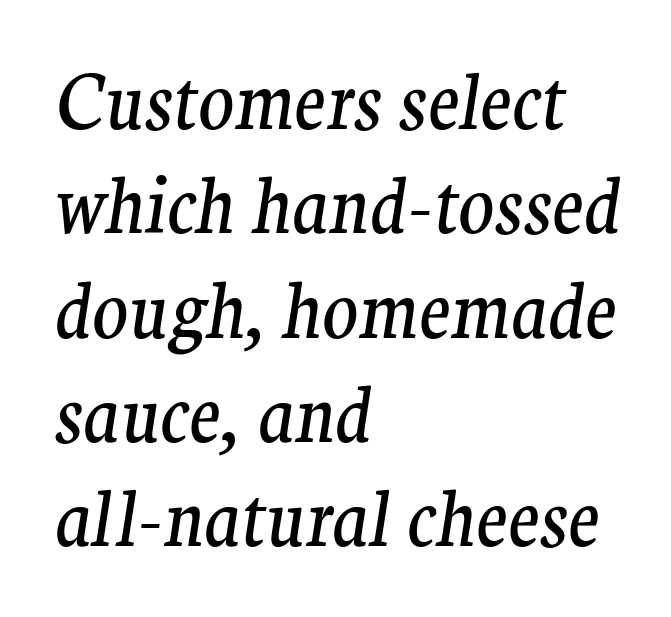
Q: Is the text bold? A: No.
Q: Is the text italic (slanted)? A: Yes, it leans right by about 9 degrees.
Q: Is the typeface a serif or a sans-serif typeface? A: Serif.
Q: Is the text underlined? A: No.
Q: How is the paragraph aligned? A: Left-aligned.
Q: Is the spacing between letters normal or unusually wide? A: Normal.
Q: Is the spacing between lines tight, normal or loose? A: Normal.
Q: Width (condensed, normal, or wide)? A: Normal.
Q: Stroke contrast? A: Medium.
Q: x-height? A: Medium.
Q: Monospaced? A: No.
